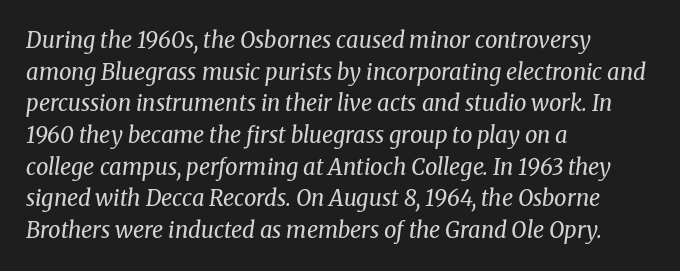
Honestly, there is no underline to notice here at all. In terms of leading, this rendering sits right in the middle. Observe the ordinary spacing: letters are neighbours, not strangers. Each line starts at the same left margin while the right side varies. Quick note: italic. No extra ink here — the face is not bold.
